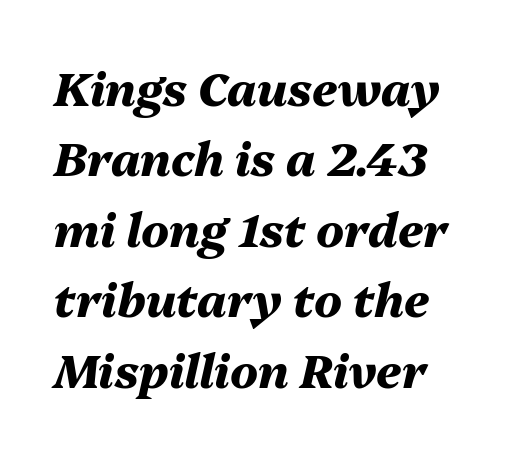
{"italic": "yes", "lean": "right", "slant_degrees": 13, "bold": "yes", "weight": "heavy", "width": "normal", "stroke_contrast": "medium", "x_height": "medium", "monospaced": "no", "underline": "no", "align": "left", "line_spacing": "normal", "line_spacing_ratio": 1.53, "letter_spacing": "normal", "letter_spacing_em": 0.0, "glyph_px": 46}
